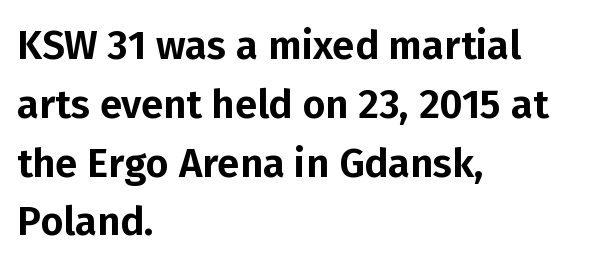
Regarding serifs, this sample does without them. The lines are quadded left. The axis of the letterforms is exactly vertical. One glance says typical: line gaps are just what's usual. The area under the type is left untouched. Spacing verdict: proportional, widths tailored to each character.
